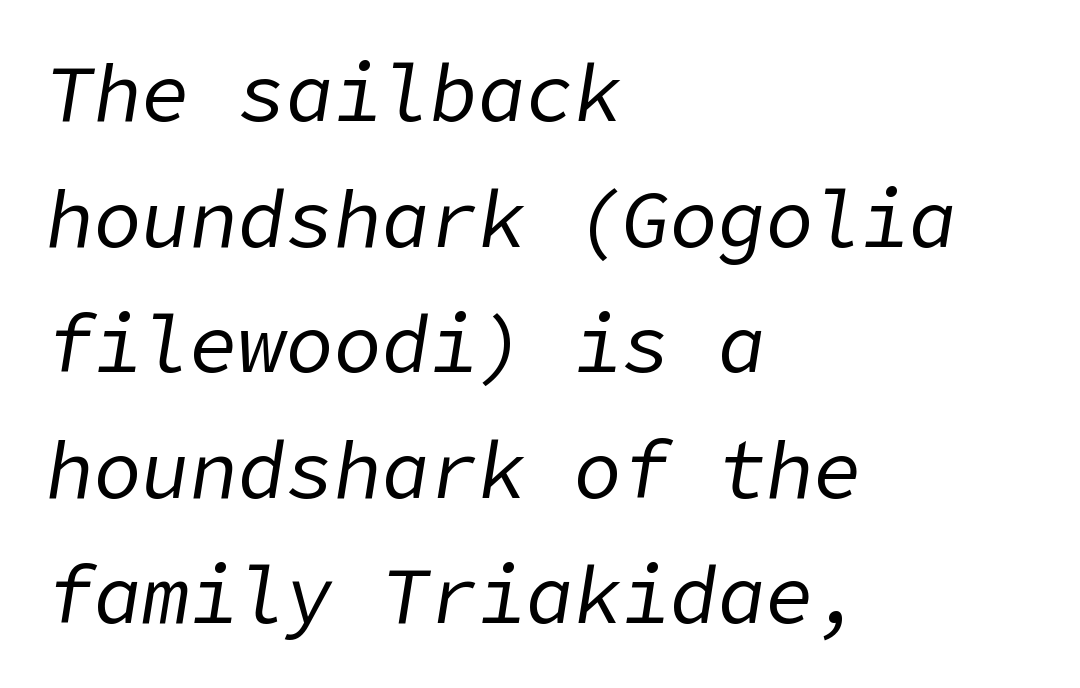
Q: Is the text bold? A: No.
Q: Is the text italic (slanted)? A: Yes, it leans right by about 9 degrees.
Q: Is the text underlined? A: No.
Q: How is the paragraph aligned? A: Left-aligned.
Q: Is the spacing between letters normal or unusually wide? A: Normal.
Q: Is the spacing between lines tight, normal or loose? A: Normal.
Q: Width (condensed, normal, or wide)? A: Normal.
Q: Stroke contrast? A: Low.
Q: x-height? A: Medium.
